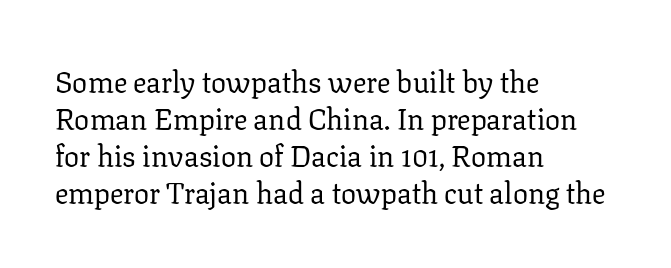
Posture: upright roman. Spacing verdict: proportional, widths tailored to each character. Where is the straight margin? On the left. Weight: not bold — regular or lighter.
